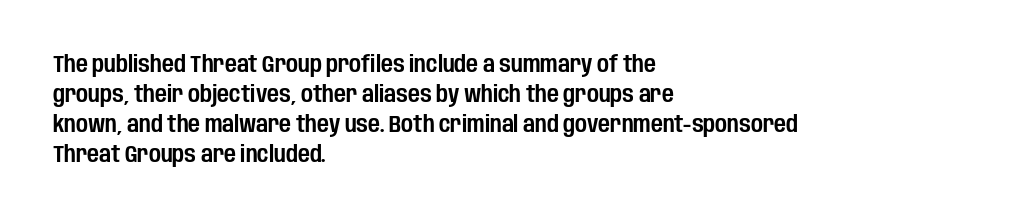
{"italic": "no", "underline": "no", "align": "left", "line_spacing": "normal", "line_spacing_ratio": 1.31, "letter_spacing": "normal", "letter_spacing_em": 0.0, "glyph_px": 23}
